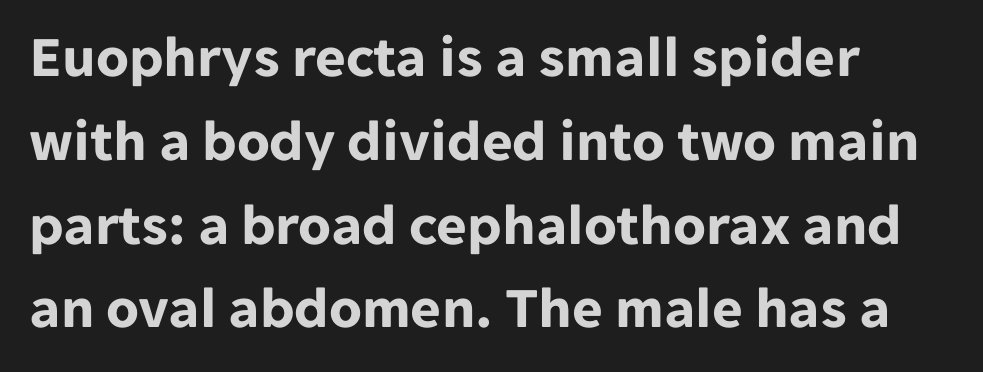
Q: Is the text bold? A: Yes.
Q: Is the text italic (slanted)? A: No, it is upright.
Q: Is the typeface a serif or a sans-serif typeface? A: Sans-serif.
Q: Is the text underlined? A: No.
Q: How is the paragraph aligned? A: Left-aligned.
Q: Is the spacing between letters normal or unusually wide? A: Normal.
Q: Is the spacing between lines tight, normal or loose? A: Normal.
Q: Width (condensed, normal, or wide)? A: Normal.
Q: Stroke contrast? A: Low.
Q: x-height? A: Medium.
Q: Monospaced? A: No.
